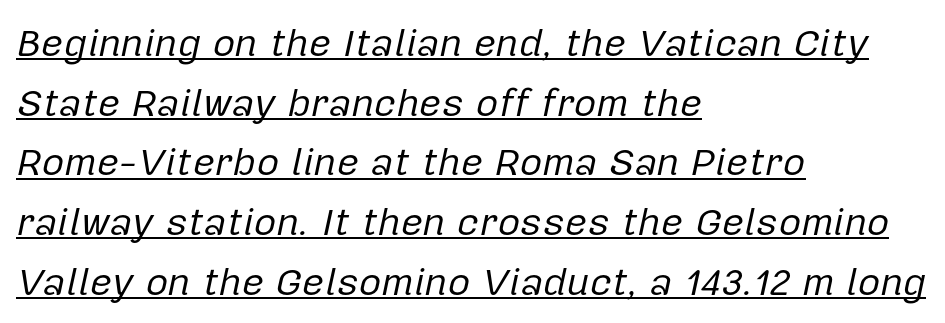
Q: Is the text bold? A: No.
Q: Is the text italic (slanted)? A: Yes, it leans right by about 12 degrees.
Q: Is the text underlined? A: Yes.
Q: How is the paragraph aligned? A: Left-aligned.
Q: Is the spacing between letters normal or unusually wide? A: Normal.
Q: Is the spacing between lines tight, normal or loose? A: Normal.
Q: Width (condensed, normal, or wide)? A: Normal.
Q: Stroke contrast? A: Low.
Q: x-height? A: Medium.
Q: Monospaced? A: No.
